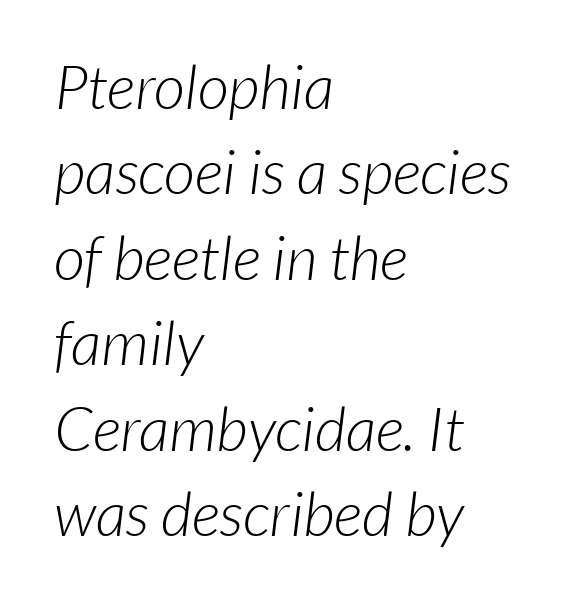
The image shows 61 px light sans-serif type; set left-aligned, normal line spacing (1.4x), normal letter spacing, not underlined; low stroke contrast and a medium x-height.
